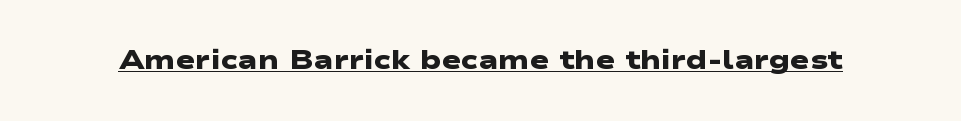
Q: Is the text bold? A: Yes.
Q: Is the text underlined? A: Yes.
Q: Is the spacing between letters normal or unusually wide? A: Normal.
